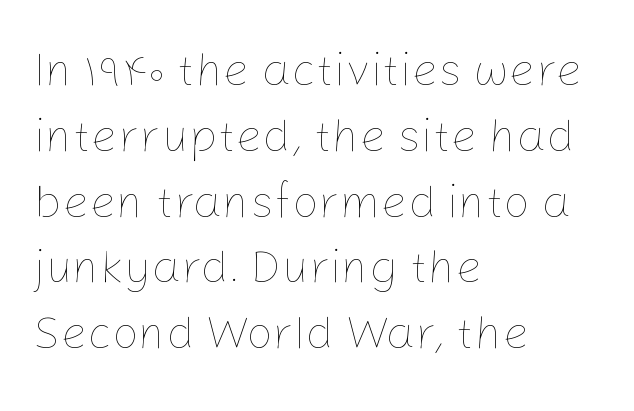
Regarding leading, the lines here are spaced in the standard way. No word sits above an underline. No heavy texture on the line: the type isn't bold. Think of a printed novel: that variable character pitch is what you see here.
